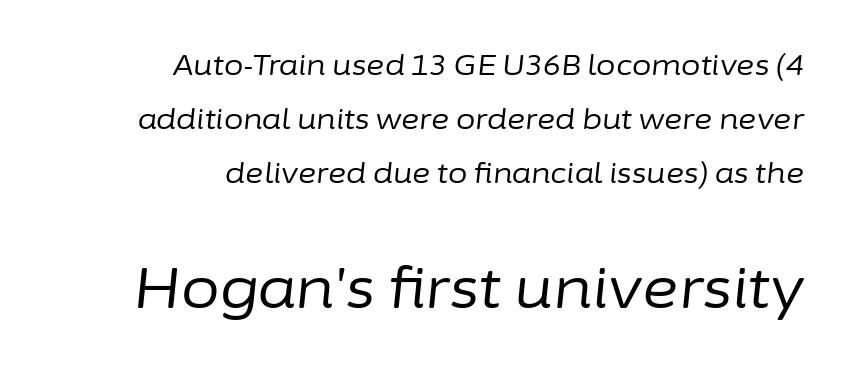
Q: Is the text bold? A: No.
Q: Is the text italic (slanted)? A: Yes, it leans right by about 6 degrees.
Q: Is the text underlined? A: No.
Q: How is the paragraph aligned? A: Right-aligned.
Q: Is the spacing between letters normal or unusually wide? A: Normal.
Q: Is the spacing between lines tight, normal or loose? A: Loose.
Q: Which block of text is set in a larger size, the first (top) or the second (bottom)? A: The second (bottom) one.
Q: Width (condensed, normal, or wide)? A: Normal.
Q: Stroke contrast? A: Low.
Q: x-height? A: Medium.
Q: Monospaced? A: No.
